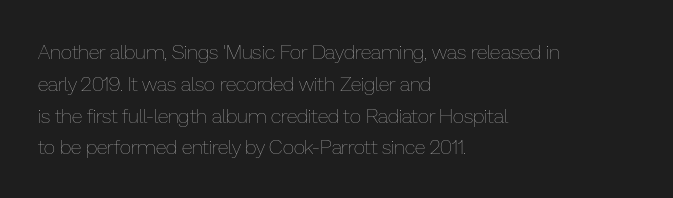
Q: Is the text bold? A: No.
Q: Is the text italic (slanted)? A: No, it is upright.
Q: Is the text underlined? A: No.
Q: How is the paragraph aligned? A: Left-aligned.
Q: Is the spacing between letters normal or unusually wide? A: Normal.
Q: Is the spacing between lines tight, normal or loose? A: Normal.
